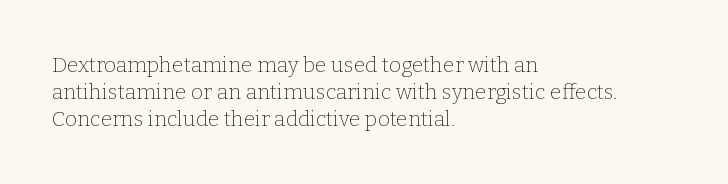
{"italic": "no", "bold": "no", "underline": "no", "align": "left", "line_spacing": "normal", "line_spacing_ratio": 1.28, "letter_spacing": "normal", "letter_spacing_em": 0.0, "glyph_px": 21}
